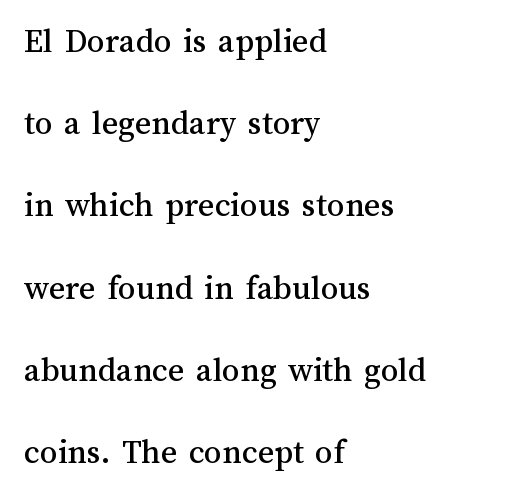
Q: Is the text italic (slanted)? A: No, it is upright.
Q: Is the text underlined? A: No.
Q: How is the paragraph aligned? A: Left-aligned.
Q: Is the spacing between letters normal or unusually wide? A: Normal.
Q: Is the spacing between lines tight, normal or loose? A: Loose.
Q: Width (condensed, normal, or wide)? A: Normal.
Q: Stroke contrast? A: Medium.
Q: x-height? A: Medium.
Q: Monospaced? A: No.
